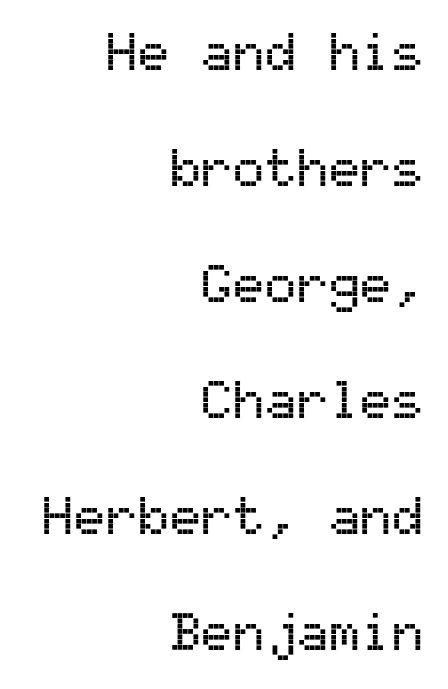
The image shows 53 px sans-serif type, upright, monospaced; set right-aligned, loose line spacing (2.19x), normal letter spacing, not underlined; medium stroke contrast and a medium x-height.
